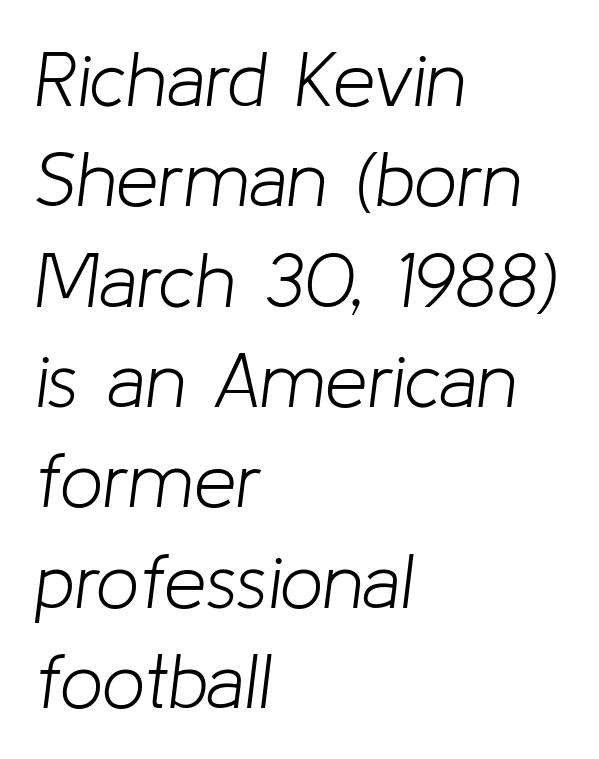
The image shows 76 px light type, italic (leaning right); set left-aligned, normal line spacing (1.32x), normal letter spacing, not underlined; low stroke contrast and a medium x-height.
